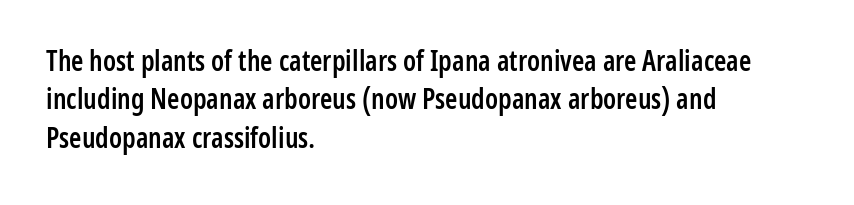
The designer left line spacing at the default. Nope, no serifs anywhere on these letters. Anything drawn beneath the words? Only blank space. Tracking value appears to be zero — textbook default spacing. Note the varied advance widths — an 'i' is clearly narrower than an 'm'.
